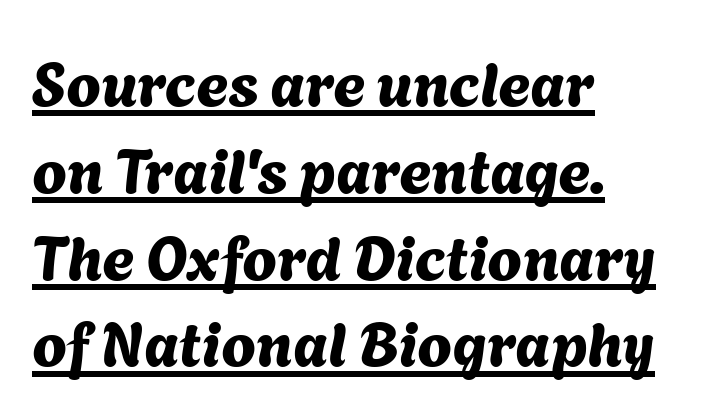
The image shows 62 px sans-serif type; set left-aligned, normal line spacing (1.4x), normal letter spacing, underlined; medium stroke contrast and a medium x-height.
